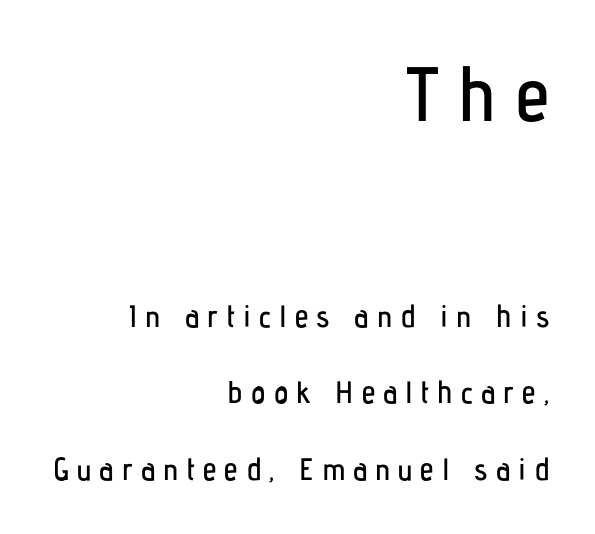
{"serif": "no", "italic": "no", "width": "condensed", "stroke_contrast": "low", "x_height": "medium", "monospaced": "no", "underline": "no", "align": "right", "line_spacing": "loose", "line_spacing_ratio": 2.46, "letter_spacing": "wide", "letter_spacing_em": 0.26, "larger_block": "first", "size_ratio": 2.48, "glyph_px": 77}
